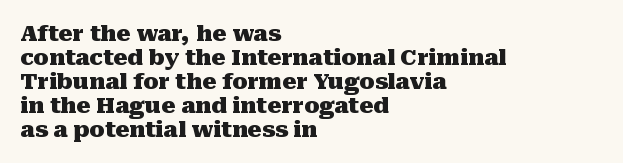
Q: Is the text bold? A: Yes.
Q: Is the text italic (slanted)? A: No, it is upright.
Q: Is the text underlined? A: No.
Q: How is the paragraph aligned? A: Left-aligned.
Q: Is the spacing between letters normal or unusually wide? A: Normal.
Q: Is the spacing between lines tight, normal or loose? A: Tight.
